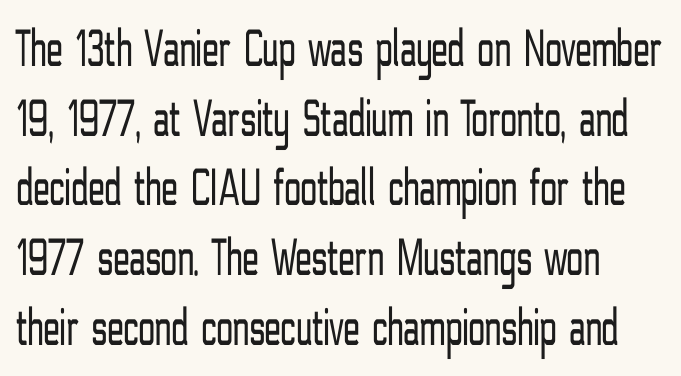
{"serif": "no", "italic": "no", "bold": "no", "weight": "light", "width": "condensed", "stroke_contrast": "low", "x_height": "medium", "monospaced": "no", "underline": "no", "align": "left", "line_spacing": "normal", "line_spacing_ratio": 1.29, "letter_spacing": "normal", "letter_spacing_em": 0.0, "glyph_px": 54}
